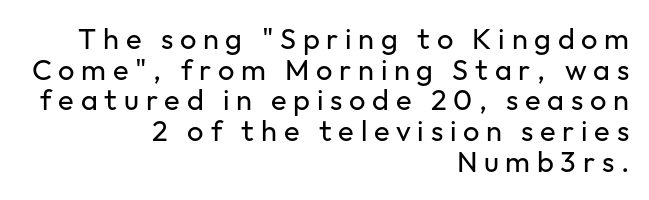
The image shows 29 px regular-weight sans-serif type, upright; set right-aligned, tight line spacing (1.06x), unusually wide letter spacing (+0.23 em), not underlined; low stroke contrast and a medium x-height.
